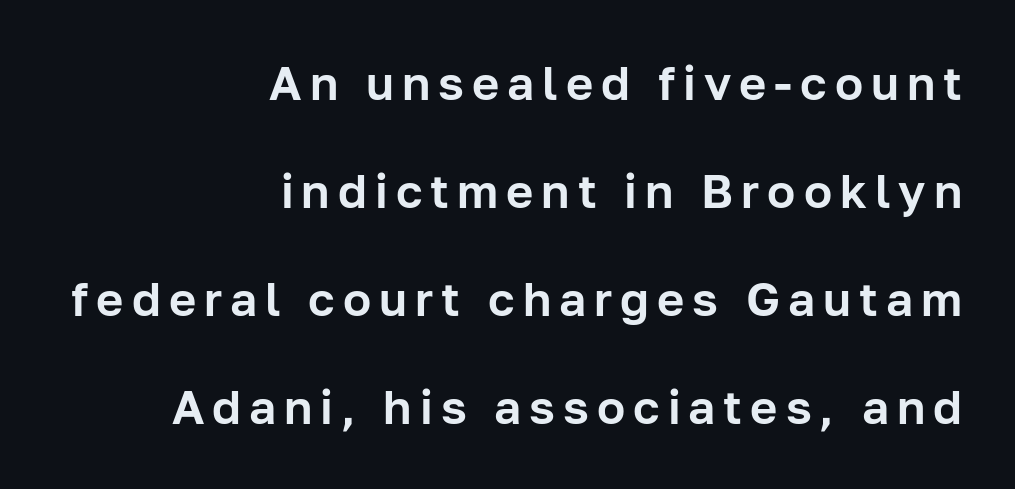
The image shows 47 px sans-serif type, upright; set right-aligned, loose line spacing (2.3x), not underlined; low stroke contrast and a medium x-height.
